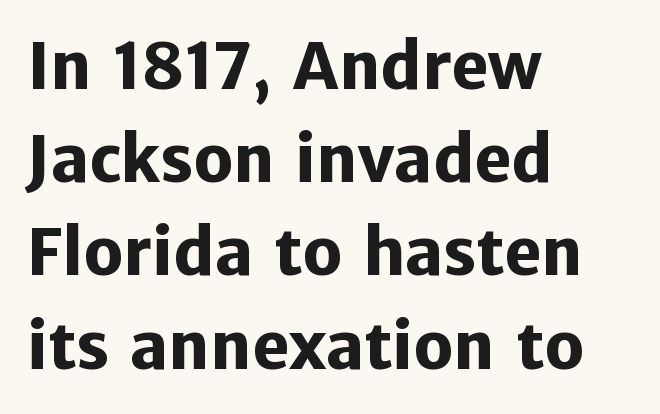
Its strokes are broad and dark, the hallmark of bold type. Look at the bottom of the vertical strokes: they stop flat, with no serifs. Every character sits straight up, as roman type does. There is no visible air inserted between adjacent glyphs.
